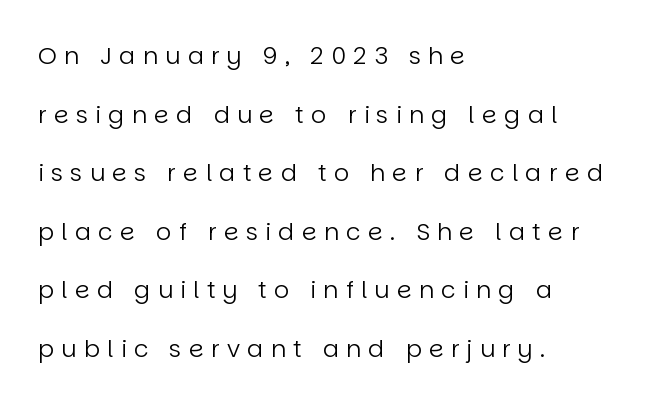
The image shows 24 px text type, upright; set left-aligned, loose line spacing (2.44x), unusually wide letter spacing (+0.3 em), not underlined.
